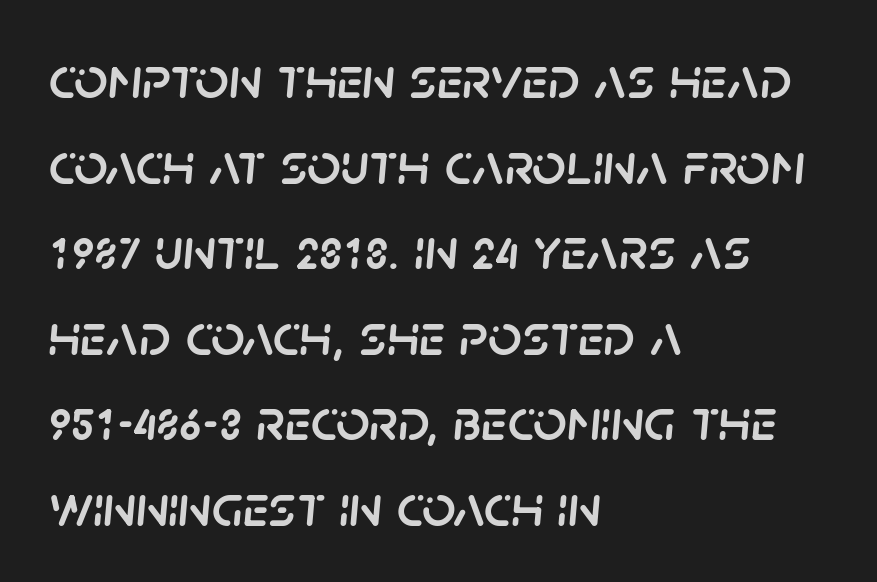
Q: Is the text italic (slanted)? A: Yes, it leans right by about 5 degrees.
Q: Is the text underlined? A: No.
Q: How is the paragraph aligned? A: Left-aligned.
Q: Is the spacing between letters normal or unusually wide? A: Normal.
Q: Is the spacing between lines tight, normal or loose? A: Normal.
Q: Width (condensed, normal, or wide)? A: Normal.
Q: Stroke contrast? A: Low.
Q: x-height? A: Large.
Q: Monospaced? A: No.
